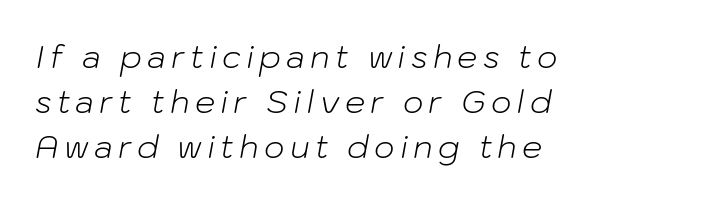
The image shows 32 px light type, italic (leaning right); set left-aligned, normal line spacing (1.41x), not underlined; low stroke contrast and a medium x-height.
